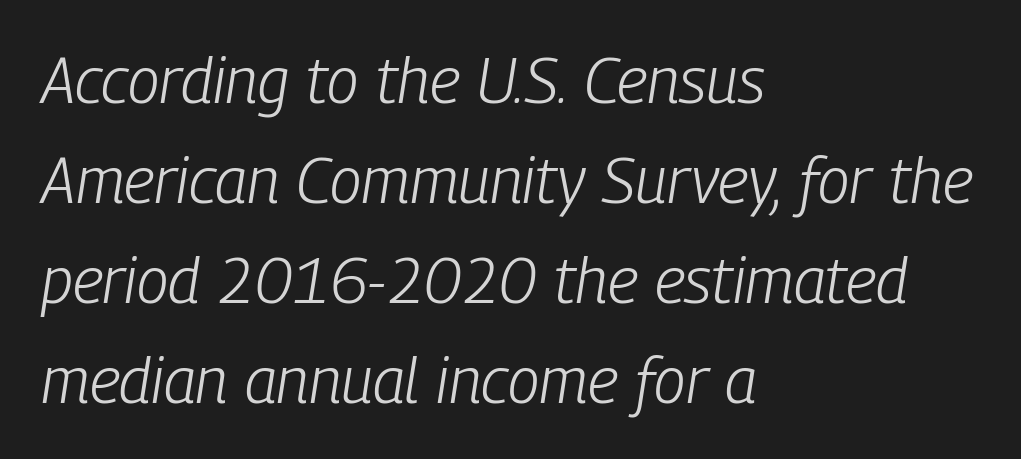
The whole block is typeset with a tilt. Letters rest on an invisible, unmarked baseline. The rendering uses natural spacing where letterforms have individual widths. No heavy texture on the line: the type isn't bold. Leading matches the norm, producing a regular column.
